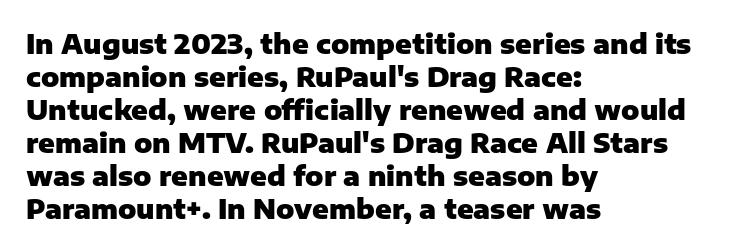
Q: Is the text bold? A: Yes.
Q: Is the text italic (slanted)? A: No, it is upright.
Q: Is the text underlined? A: No.
Q: How is the paragraph aligned? A: Left-aligned.
Q: Is the spacing between letters normal or unusually wide? A: Normal.
